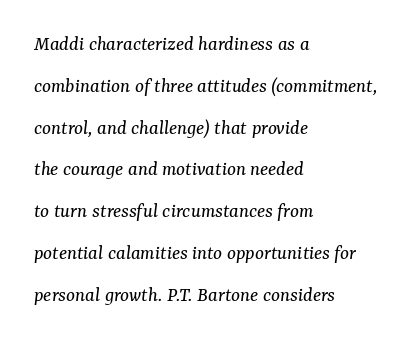
The image shows 21 px text type, italic (leaning right); set left-aligned, loose line spacing (1.99x), normal letter spacing, not underlined.
